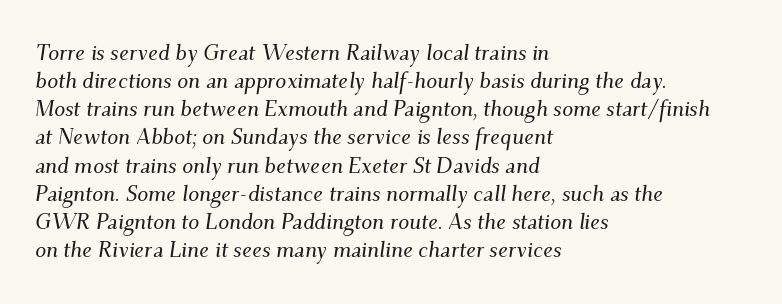
The image shows 22 px text type, italic (leaning right); set left-aligned, normal line spacing (1.28x), normal letter spacing, not underlined.
